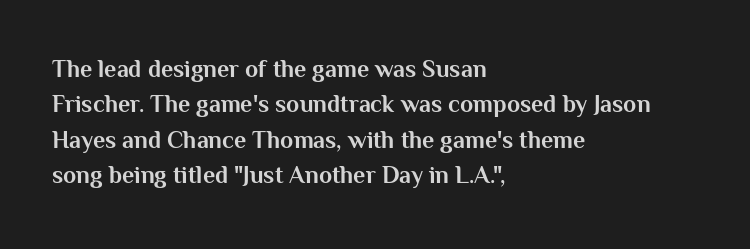
Q: Is the text bold? A: Yes.
Q: Is the text italic (slanted)? A: No, it is upright.
Q: Is the text underlined? A: No.
Q: How is the paragraph aligned? A: Left-aligned.
Q: Is the spacing between letters normal or unusually wide? A: Normal.
Q: Is the spacing between lines tight, normal or loose? A: Normal.
